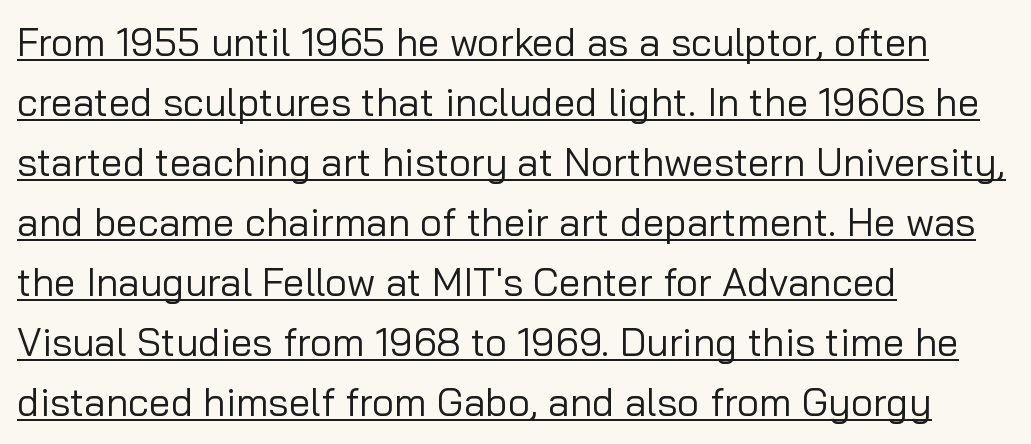
The image shows 39 px regular-weight sans-serif type, upright; set left-aligned, normal line spacing (1.54x), normal letter spacing, underlined; low stroke contrast and a medium x-height.
